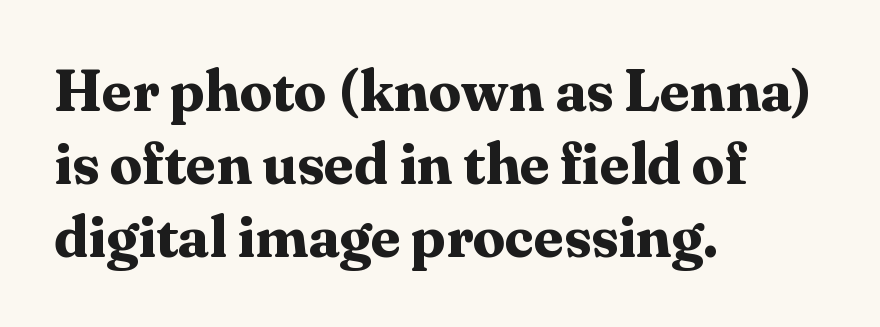
Q: Is the text bold? A: Yes.
Q: Is the text italic (slanted)? A: No, it is upright.
Q: Is the typeface a serif or a sans-serif typeface? A: Serif.
Q: Is the text underlined? A: No.
Q: How is the paragraph aligned? A: Left-aligned.
Q: Is the spacing between letters normal or unusually wide? A: Normal.
Q: Is the spacing between lines tight, normal or loose? A: Normal.
Q: Width (condensed, normal, or wide)? A: Normal.
Q: Stroke contrast? A: Medium.
Q: x-height? A: Medium.
Q: Monospaced? A: No.
